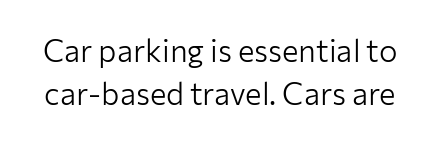
{"serif": "no", "italic": "no", "bold": "no", "weight": "light", "width": "normal", "stroke_contrast": "low", "x_height": "medium", "monospaced": "no", "underline": "no", "line_spacing": "normal", "line_spacing_ratio": 1.4, "letter_spacing": "normal", "letter_spacing_em": 0.0, "glyph_px": 31}
